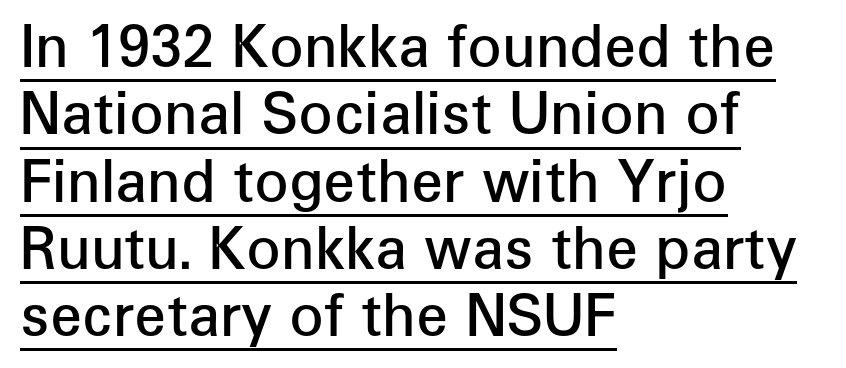
Q: Is the text bold? A: Semi-bold.
Q: Is the text italic (slanted)? A: No, it is upright.
Q: Is the typeface a serif or a sans-serif typeface? A: Sans-serif.
Q: Is the text underlined? A: Yes.
Q: How is the paragraph aligned? A: Left-aligned.
Q: Is the spacing between letters normal or unusually wide? A: Normal.
Q: Width (condensed, normal, or wide)? A: Normal.
Q: Stroke contrast? A: Low.
Q: x-height? A: Medium.
Q: Monospaced? A: No.
